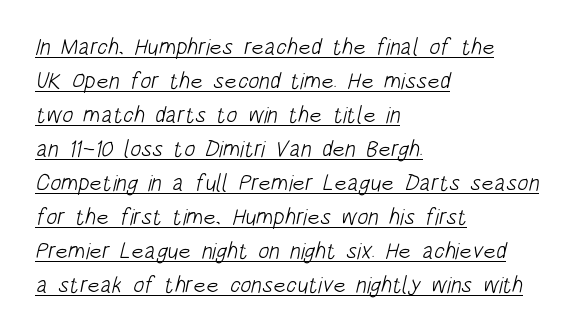
Q: Is the text bold? A: No.
Q: Is the text underlined? A: Yes.
Q: How is the paragraph aligned? A: Left-aligned.
Q: Is the spacing between letters normal or unusually wide? A: Normal.
Q: Is the spacing between lines tight, normal or loose? A: Normal.
